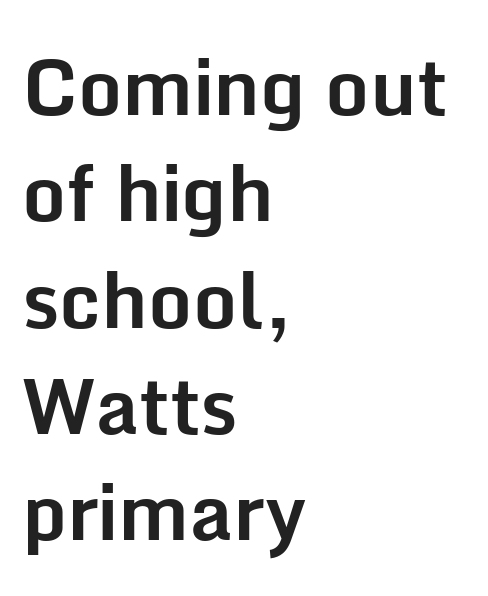
The image shows 77 px bold sans-serif type, upright; set left-aligned, normal line spacing (1.38x), normal letter spacing, not underlined; low stroke contrast and a medium x-height.
